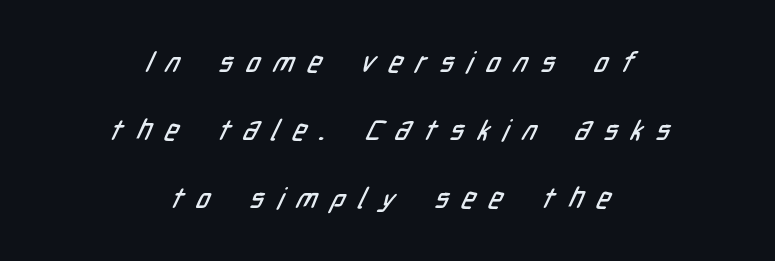
Here the designer chose a conventional face with non-uniform glyph widths. The baseline area is clear. This block would shrink considerably if given ordinary leading; it's expanded now. Casual observation: everything's sitting right in the middle.
